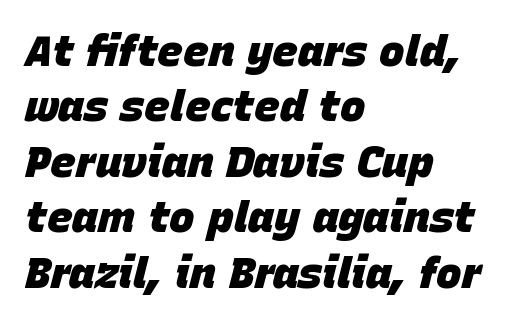
Q: Is the text bold? A: Yes.
Q: Is the text italic (slanted)? A: Yes, it leans right by about 15 degrees.
Q: Is the text underlined? A: No.
Q: How is the paragraph aligned? A: Left-aligned.
Q: Is the spacing between letters normal or unusually wide? A: Normal.
Q: Is the spacing between lines tight, normal or loose? A: Normal.
Q: Width (condensed, normal, or wide)? A: Normal.
Q: Stroke contrast? A: Low.
Q: x-height? A: Large.
Q: Monospaced? A: No.
